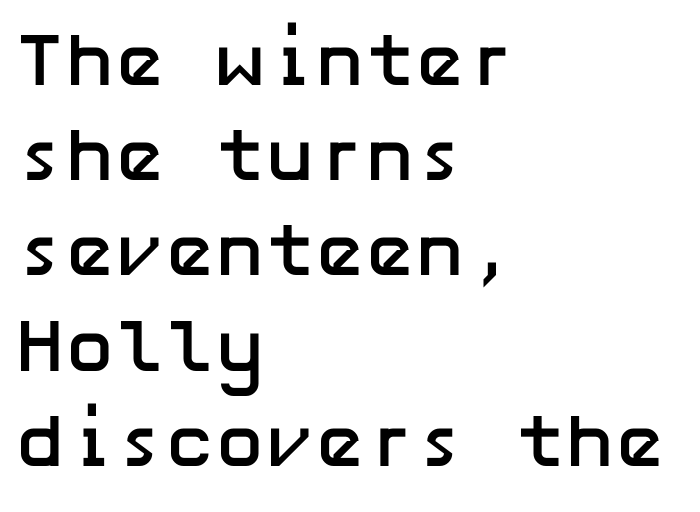
Q: Is the text bold? A: Yes.
Q: Is the text italic (slanted)? A: No, it is upright.
Q: Is the typeface a serif or a sans-serif typeface? A: Sans-serif.
Q: Is the text underlined? A: No.
Q: How is the paragraph aligned? A: Left-aligned.
Q: Is the spacing between letters normal or unusually wide? A: Normal.
Q: Is the spacing between lines tight, normal or loose? A: Normal.
Q: Width (condensed, normal, or wide)? A: Normal.
Q: Stroke contrast? A: Low.
Q: x-height? A: Medium.
